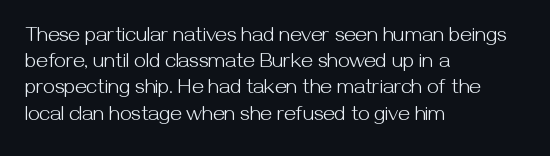
{"italic": "no", "bold": "no", "underline": "no", "align": "left", "line_spacing": "normal", "line_spacing_ratio": 1.25, "letter_spacing": "normal", "letter_spacing_em": 0.0, "glyph_px": 21}
